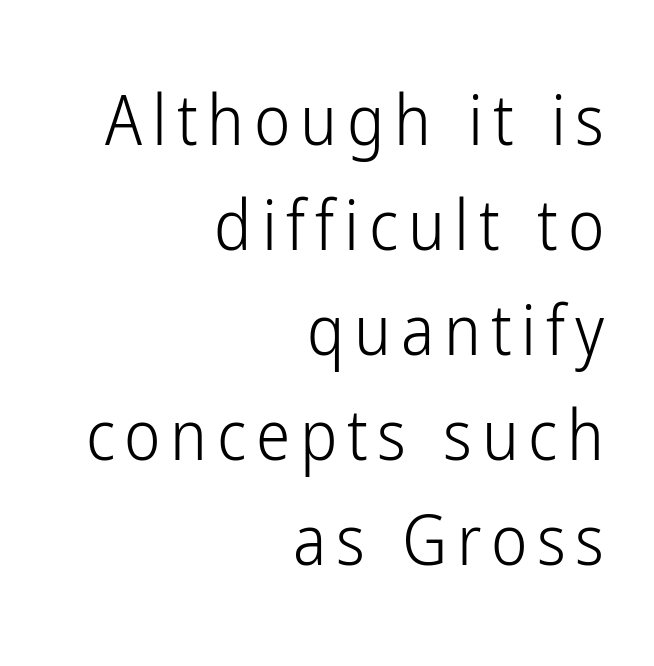
The image shows 69 px light, condensed sans-serif type, upright; set right-aligned, normal line spacing (1.52x), not underlined; low stroke contrast and a medium x-height.
